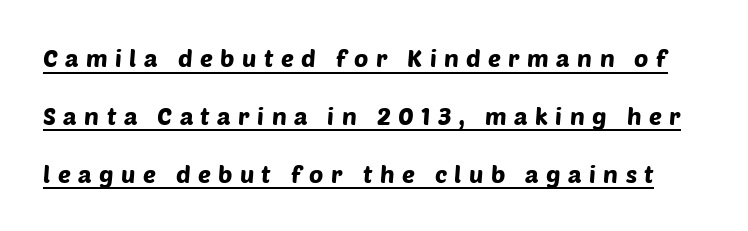
Q: Is the text underlined? A: Yes.
Q: Is the spacing between letters normal or unusually wide? A: Unusually wide.
Q: Is the spacing between lines tight, normal or loose? A: Loose.
